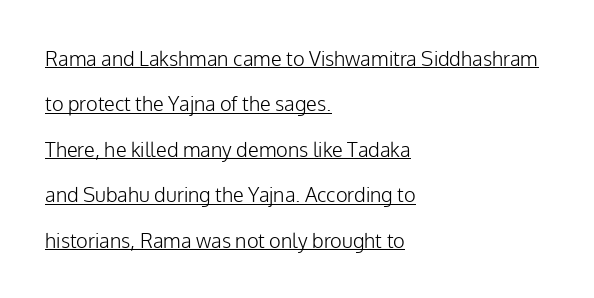
Q: Is the text bold? A: No.
Q: Is the text italic (slanted)? A: No, it is upright.
Q: Is the text underlined? A: Yes.
Q: How is the paragraph aligned? A: Left-aligned.
Q: Is the spacing between letters normal or unusually wide? A: Normal.
Q: Is the spacing between lines tight, normal or loose? A: Loose.
